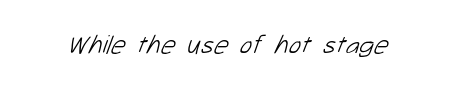
The image shows 26 px text type; set normal letter spacing, not underlined.
